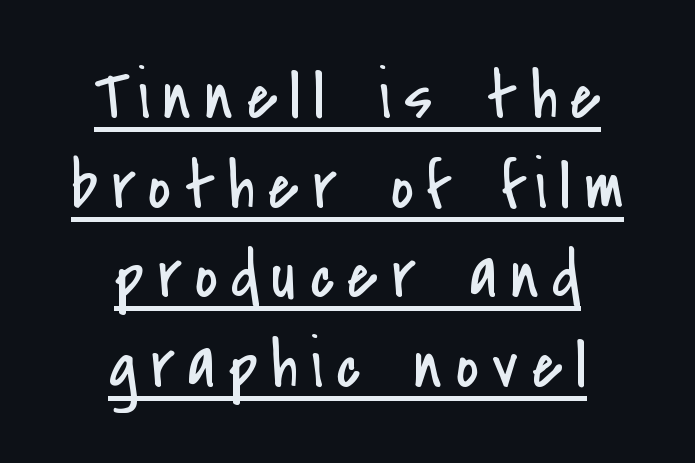
{"serif": "no", "italic": "no", "bold": "no", "weight": "regular", "width": "condensed", "stroke_contrast": "low", "x_height": "small", "monospaced": "no", "underline": "yes", "align": "center", "line_spacing": "normal", "line_spacing_ratio": 1.28, "glyph_px": 70}
